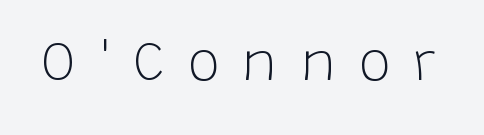
{"serif": "no", "italic": "no", "bold": "no", "weight": "light", "width": "normal", "stroke_contrast": "low", "x_height": "large", "monospaced": "no", "underline": "no", "letter_spacing": "wide", "letter_spacing_em": 0.42, "glyph_px": 54}
